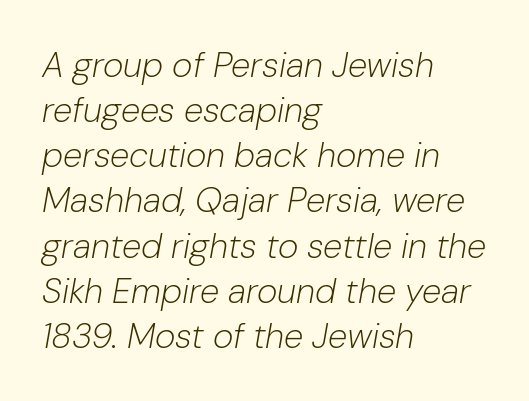
The image shows 35 px light type, italic (leaning right); set left-aligned, normal line spacing (1.29x), normal letter spacing, not underlined; low stroke contrast and a medium x-height.
